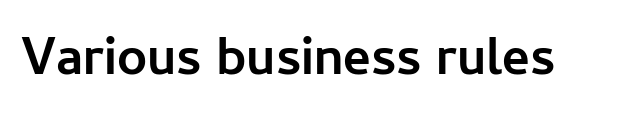
{"serif": "no", "italic": "no", "bold": "yes", "weight": "semibold", "width": "normal", "stroke_contrast": "low", "x_height": "medium", "monospaced": "no", "underline": "no", "letter_spacing": "normal", "letter_spacing_em": 0.0, "glyph_px": 53}
